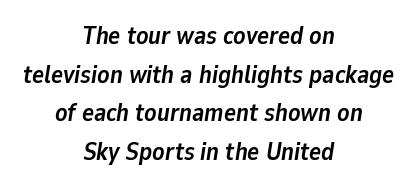
The rendering uses a bold face; every stroke is thick and dark. The font's italic variant was chosen for this text. The rendering keeps characters at their native spacing. A normal amount of white space separates one row of letters from the next. The zone under the glyphs is completely vacant. Line starts and ends both wander, symmetrically.
